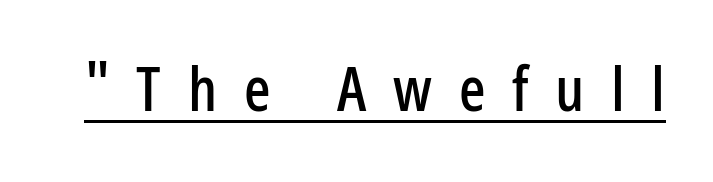
The image shows 62 px condensed sans-serif type, upright; set unusually wide letter spacing (+0.43 em), underlined; low stroke contrast and a medium x-height.
